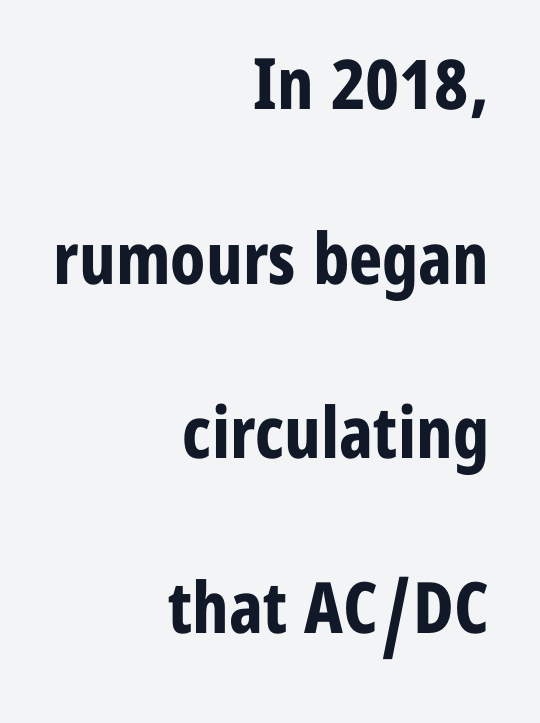
What kind of face is this? One without serifs — a sans. Heavy-handed strokes throughout: this text is bold. The space beneath each line is pristine and unruled. The horizontal fit of the characters is conventional and even.
